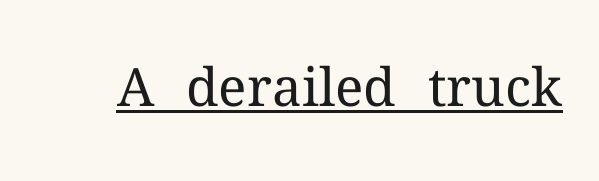
Q: Is the text bold? A: No.
Q: Is the text italic (slanted)? A: No, it is upright.
Q: Is the typeface a serif or a sans-serif typeface? A: Serif.
Q: Is the text underlined? A: Yes.
Q: Is the spacing between letters normal or unusually wide? A: Normal.
Q: Width (condensed, normal, or wide)? A: Normal.
Q: Stroke contrast? A: Medium.
Q: x-height? A: Medium.
Q: Monospaced? A: No.
